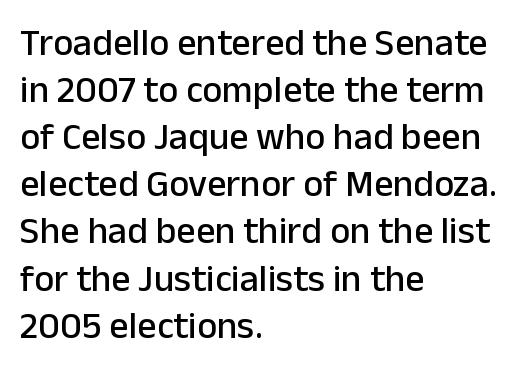
The font family rendered here belongs to the sans-serif group. In terms of posture, this sample is upright. Check the space under the baseline: it is left empty. Varying glyph widths throughout — classic text-font behaviour.
